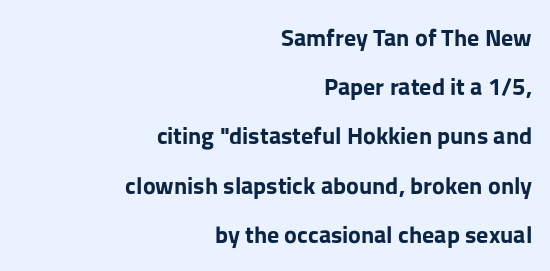
Q: Is the text bold? A: Yes.
Q: Is the text italic (slanted)? A: No, it is upright.
Q: Is the text underlined? A: No.
Q: How is the paragraph aligned? A: Right-aligned.
Q: Is the spacing between letters normal or unusually wide? A: Normal.
Q: Is the spacing between lines tight, normal or loose? A: Loose.
